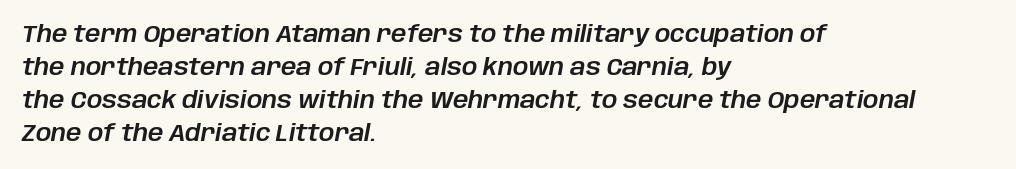
The image shows 24 px text type, italic (leaning right); set left-aligned, normal line spacing (1.37x), normal letter spacing, not underlined.
